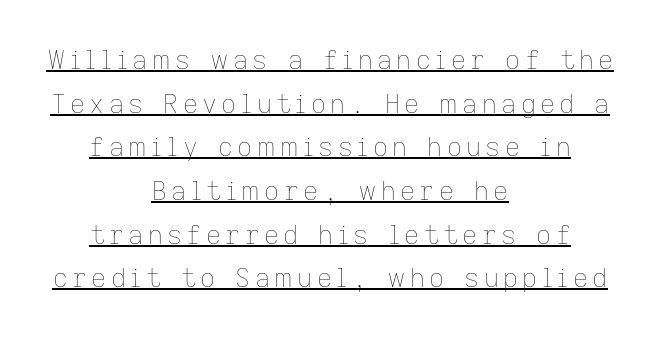
Q: Is the text bold? A: No.
Q: Is the text italic (slanted)? A: No, it is upright.
Q: Is the text underlined? A: Yes.
Q: How is the paragraph aligned? A: Centered.
Q: Is the spacing between lines tight, normal or loose? A: Normal.
